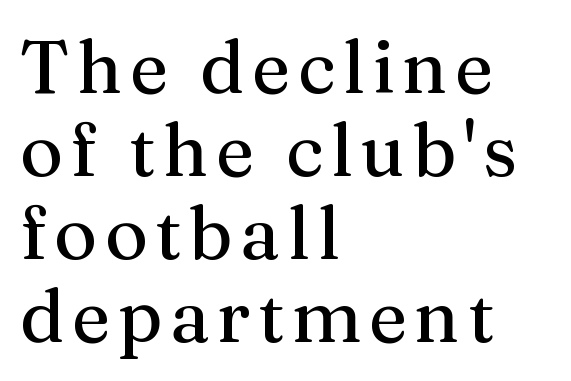
Q: Is the text italic (slanted)? A: No, it is upright.
Q: Is the typeface a serif or a sans-serif typeface? A: Serif.
Q: Is the text underlined? A: No.
Q: How is the paragraph aligned? A: Left-aligned.
Q: Is the spacing between lines tight, normal or loose? A: Tight.
Q: Width (condensed, normal, or wide)? A: Normal.
Q: Stroke contrast? A: Medium.
Q: x-height? A: Medium.
Q: Monospaced? A: No.
